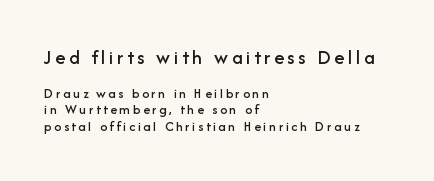
The block sitting higher on the canvas is the one with enlarged characters. The lines are quadded left. The letters stand upright; this is a roman face. Rule under the text: the space is simply empty.
